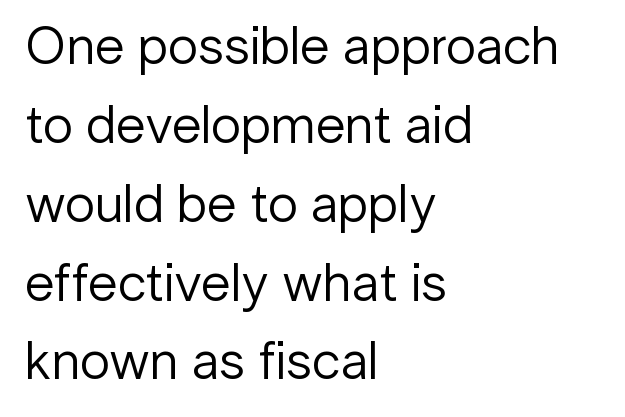
The text was rendered using a sans face with plain stroke endings. The gap between lines stays unmarked. Horizontal alignment here is leftward, the default for most running prose. Tall strokes in this sample are plumb rather than angled.
